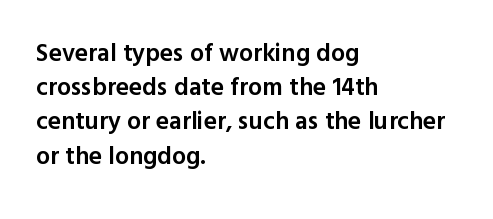
The image shows 25 px text type, upright; set left-aligned, normal line spacing (1.37x), normal letter spacing, not underlined.
